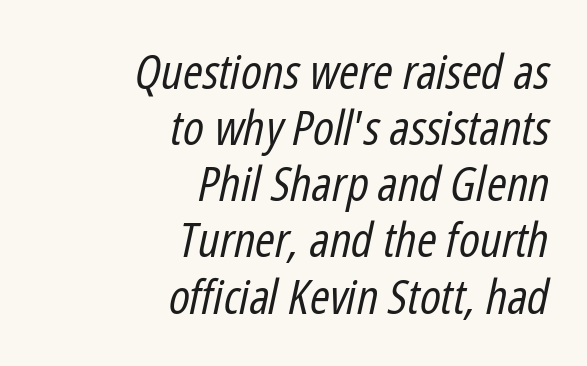
Q: Is the text bold? A: No.
Q: Is the text italic (slanted)? A: Yes, it leans right by about 12 degrees.
Q: Is the text underlined? A: No.
Q: How is the paragraph aligned? A: Right-aligned.
Q: Is the spacing between letters normal or unusually wide? A: Normal.
Q: Width (condensed, normal, or wide)? A: Condensed.
Q: Stroke contrast? A: Low.
Q: x-height? A: Medium.
Q: Monospaced? A: No.
